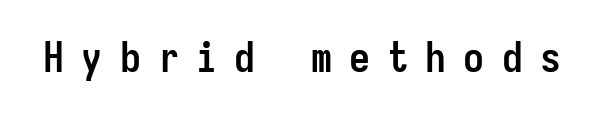
{"serif": "no", "italic": "no", "bold": "yes", "weight": "semibold", "width": "condensed", "stroke_contrast": "low", "x_height": "medium", "monospaced": "yes", "underline": "no", "letter_spacing": "wide", "letter_spacing_em": 0.41, "glyph_px": 42}
